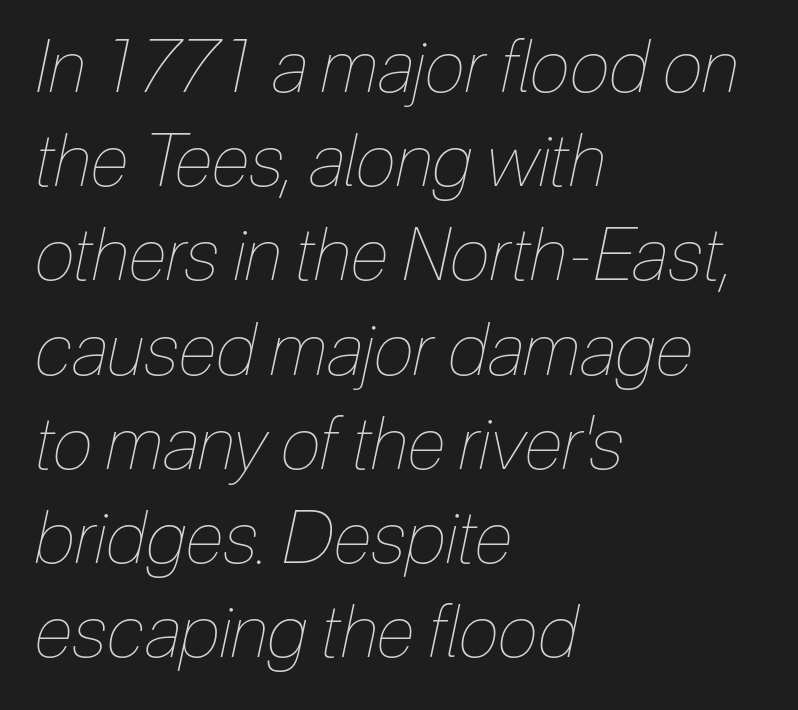
Q: Is the text bold? A: No.
Q: Is the text italic (slanted)? A: Yes, it leans right by about 12 degrees.
Q: Is the text underlined? A: No.
Q: How is the paragraph aligned? A: Left-aligned.
Q: Is the spacing between letters normal or unusually wide? A: Normal.
Q: Is the spacing between lines tight, normal or loose? A: Normal.
Q: Width (condensed, normal, or wide)? A: Condensed.
Q: Stroke contrast? A: Low.
Q: x-height? A: Medium.
Q: Monospaced? A: No.
